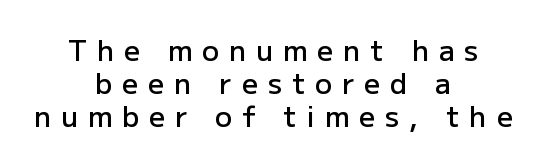
Q: Is the text bold? A: Semi-bold.
Q: Is the text italic (slanted)? A: No, it is upright.
Q: Is the typeface a serif or a sans-serif typeface? A: Sans-serif.
Q: Is the text underlined? A: No.
Q: How is the paragraph aligned? A: Centered.
Q: Is the spacing between letters normal or unusually wide? A: Unusually wide.
Q: Width (condensed, normal, or wide)? A: Normal.
Q: Stroke contrast? A: Low.
Q: x-height? A: Medium.
Q: Monospaced? A: No.
